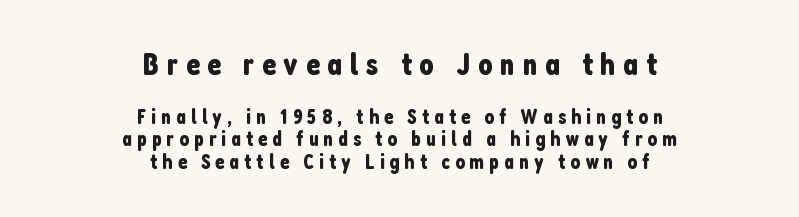
{"serif": "no", "italic": "no", "width": "condensed", "stroke_contrast": "low", "x_height": "medium", "monospaced": "no", "underline": "no", "align": "center", "line_spacing": "tight", "line_spacing_ratio": 1.07, "letter_spacing": "wide", "letter_spacing_em": 0.24, "larger_block": "first", "size_ratio": 1.52, "glyph_px": 32}
